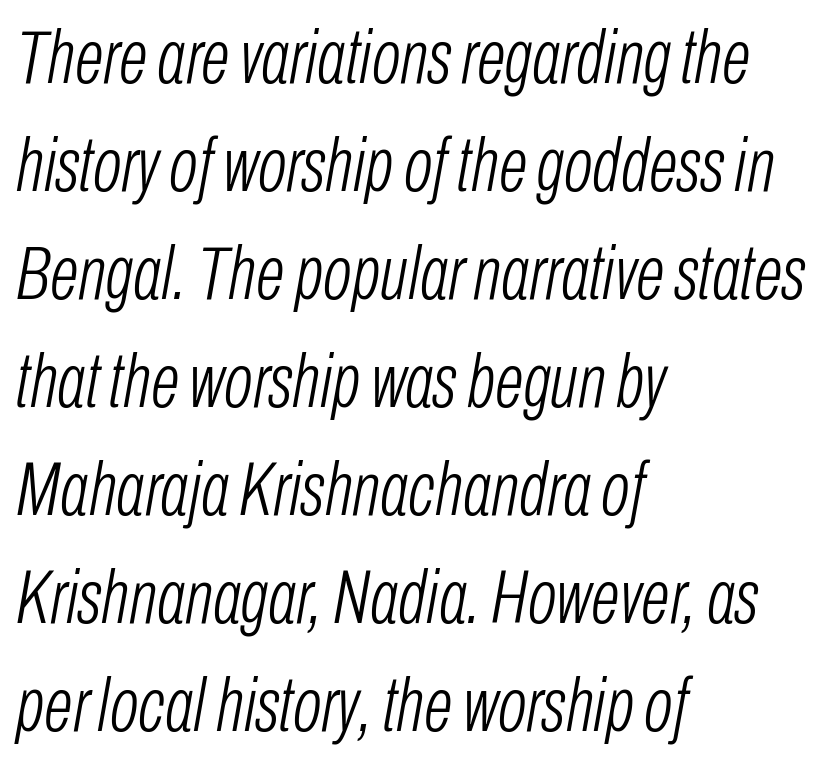
The line texture is even and compact thanks to regular tracking. The letters advance in unequal steps, a hallmark of proportional type. A classic flush-left, rag-right setting is used for this passage. The foot of each line stays bare and open. Stroke mass is kept to a normal reading level or below. Leading matches the norm, producing a regular column.
